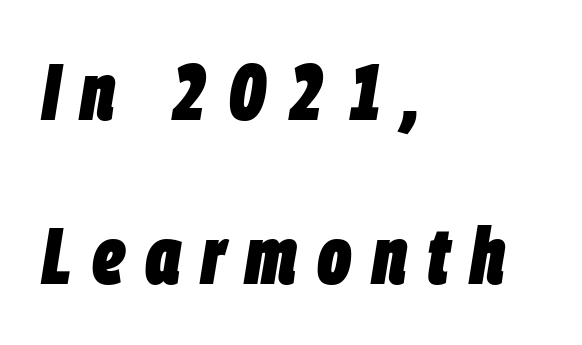
{"italic": "yes", "lean": "right", "slant_degrees": 9, "bold": "yes", "weight": "heavy", "width": "condensed", "stroke_contrast": "low", "x_height": "large", "monospaced": "no", "underline": "no", "align": "left", "line_spacing": "loose", "line_spacing_ratio": 2.05, "letter_spacing": "wide", "letter_spacing_em": 0.25, "glyph_px": 80}
